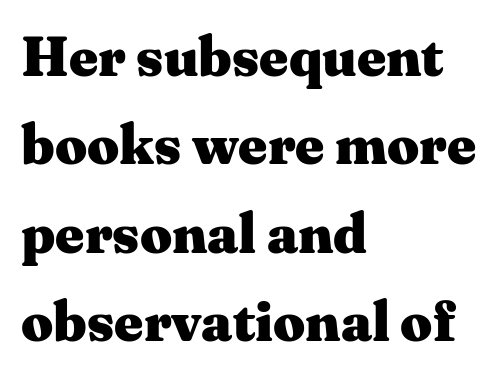
You could not count columns in this text — the font is proportionally spaced. The lettering stays uniformly vertical, giving the passage a roman look. The letterforms sit shoulder to shoulder at normal distance. The characters look thick and weighty, a clear bold. Note: serifs present on the glyphs.
